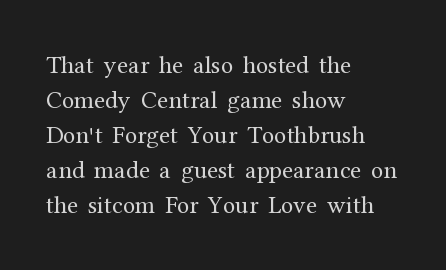
Q: Is the text bold? A: No.
Q: Is the text italic (slanted)? A: No, it is upright.
Q: Is the text underlined? A: No.
Q: How is the paragraph aligned? A: Left-aligned.
Q: Is the spacing between letters normal or unusually wide? A: Normal.
Q: Is the spacing between lines tight, normal or loose? A: Normal.
